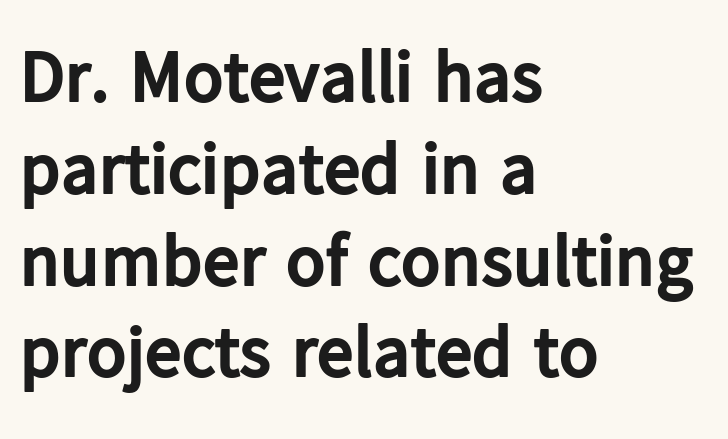
Q: Is the text bold? A: Yes.
Q: Is the text italic (slanted)? A: No, it is upright.
Q: Is the typeface a serif or a sans-serif typeface? A: Sans-serif.
Q: Is the text underlined? A: No.
Q: How is the paragraph aligned? A: Left-aligned.
Q: Is the spacing between letters normal or unusually wide? A: Normal.
Q: Width (condensed, normal, or wide)? A: Normal.
Q: Stroke contrast? A: Low.
Q: x-height? A: Medium.
Q: Monospaced? A: No.
